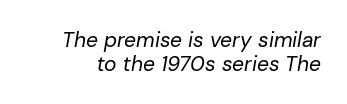
Q: Is the text bold? A: No.
Q: Is the text italic (slanted)? A: Yes, it leans right by about 10 degrees.
Q: Is the text underlined? A: No.
Q: Is the spacing between letters normal or unusually wide? A: Normal.
Q: Is the spacing between lines tight, normal or loose? A: Tight.
